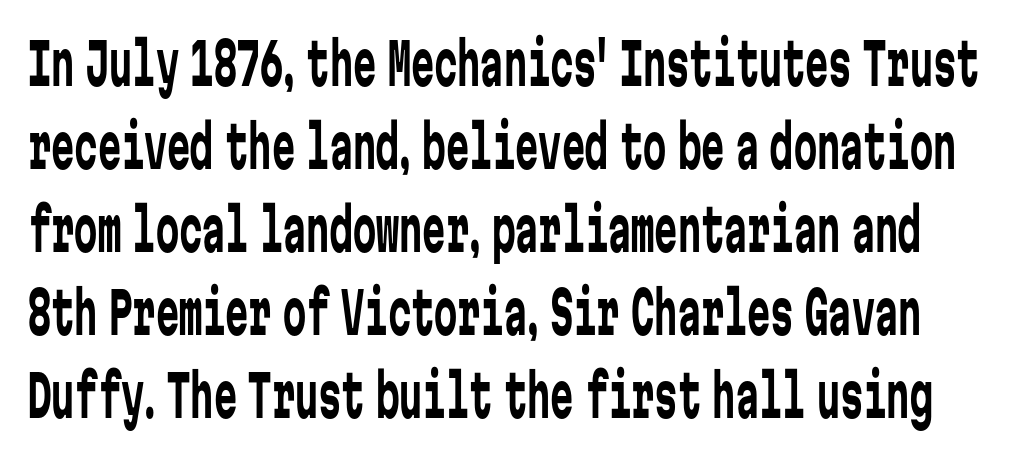
The image shows 58 px regular-weight, condensed sans-serif type, upright, monospaced; set normal line spacing (1.43x), normal letter spacing, not underlined; low stroke contrast and a medium x-height.
